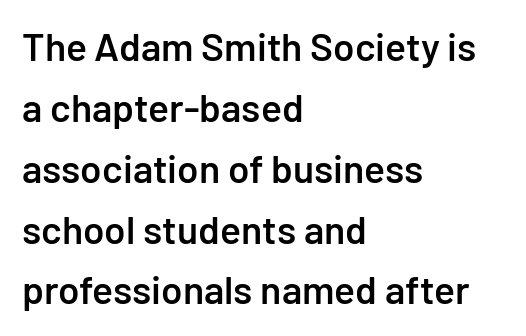
The image shows 39 px semibold sans-serif type, upright; set left-aligned, normal line spacing (1.56x), normal letter spacing, not underlined; low stroke contrast and a medium x-height.
